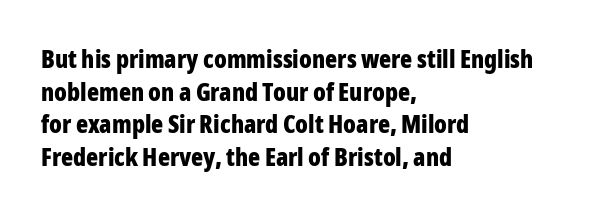
Q: Is the text bold? A: Yes.
Q: Is the text italic (slanted)? A: No, it is upright.
Q: Is the text underlined? A: No.
Q: How is the paragraph aligned? A: Left-aligned.
Q: Is the spacing between letters normal or unusually wide? A: Normal.
Q: Is the spacing between lines tight, normal or loose? A: Normal.
